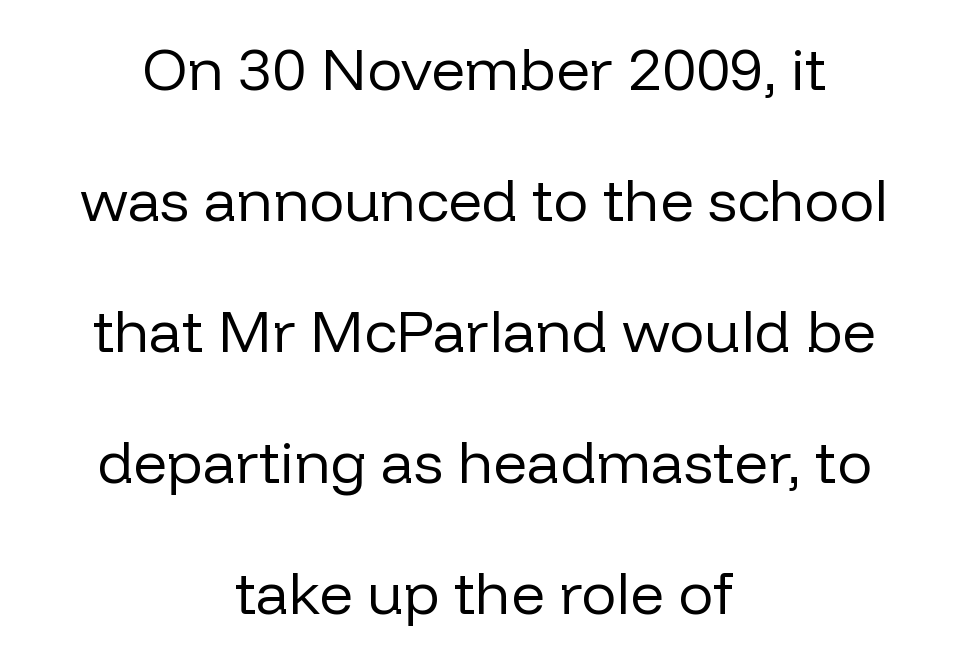
{"serif": "no", "italic": "no", "bold": "no", "weight": "regular", "width": "normal", "stroke_contrast": "low", "x_height": "medium", "monospaced": "no", "underline": "no", "align": "center", "line_spacing": "loose", "line_spacing_ratio": 2.22, "letter_spacing": "normal", "letter_spacing_em": 0.0, "glyph_px": 59}
